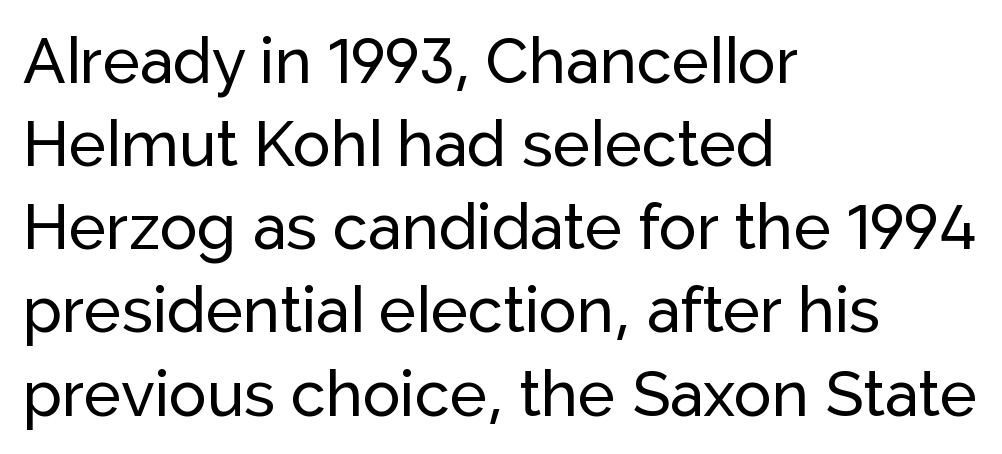
Here the designer chose a conventional face with non-uniform glyph widths. Look at the tracking — it's just the regular setting, nothing added. Notice how the passage keeps a crisp vertical edge on the left only. Vertical strokes here are truly vertical. No word sits above an underline. Leading: standard.
